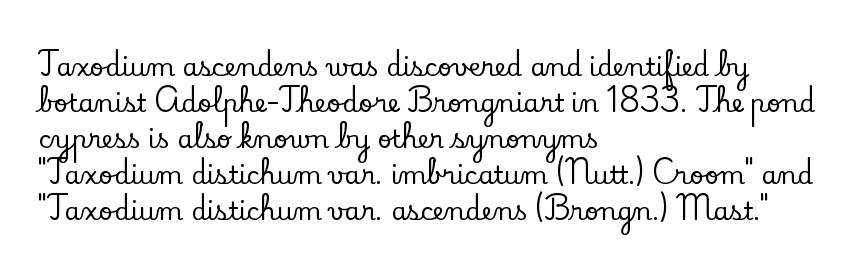
Vertically, the passage feels balanced, rows spaced as you'd expect. Every character sits straight up, as roman type does. A typesetter would call this zero additional tracking. Each line starts at the same left margin while the right side varies. Descenders are the only things crossing below the line.
